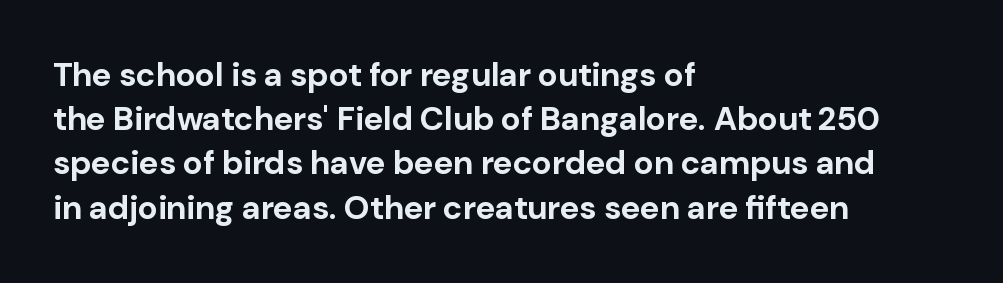
The image shows 33 px bold sans-serif type, upright; set left-aligned, normal line spacing (1.34x), normal letter spacing, not underlined; low stroke contrast and a medium x-height.
